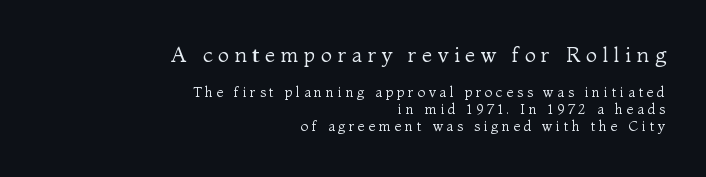
The image shows 21 px text type, upright; set right-aligned, line spacing 1.21x, unusually wide letter spacing (+0.26 em), not underlined; the first (top) block is 1.5x larger.
